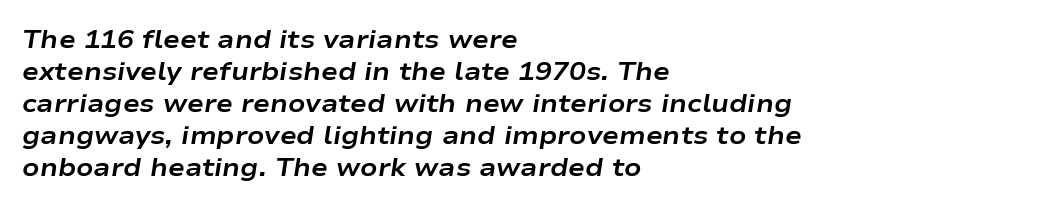
{"italic": "yes", "lean": "right", "slant_degrees": 9, "bold": "yes", "underline": "no", "align": "left", "line_spacing": "normal", "line_spacing_ratio": 1.28, "letter_spacing": "normal", "letter_spacing_em": 0.0, "glyph_px": 25}
